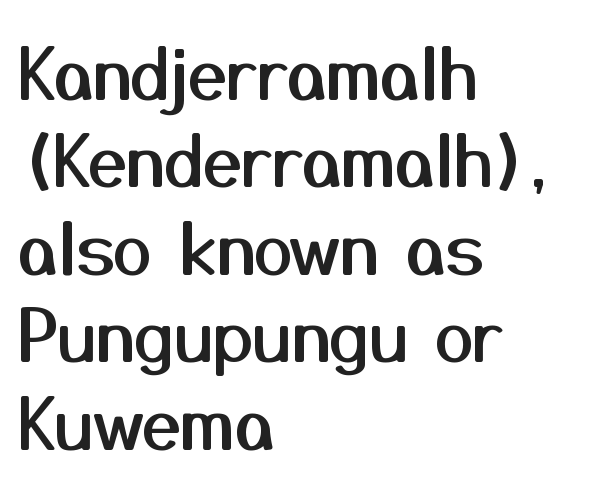
Q: Is the text italic (slanted)? A: No, it is upright.
Q: Is the typeface a serif or a sans-serif typeface? A: Sans-serif.
Q: Is the text underlined? A: No.
Q: How is the paragraph aligned? A: Left-aligned.
Q: Is the spacing between letters normal or unusually wide? A: Normal.
Q: Is the spacing between lines tight, normal or loose? A: Normal.
Q: Width (condensed, normal, or wide)? A: Normal.
Q: Stroke contrast? A: Medium.
Q: x-height? A: Medium.
Q: Monospaced? A: No.
